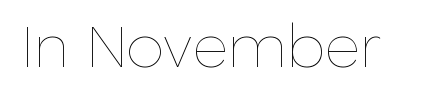
Just letters on the line, the space beneath them empty. These lines were composed using upright roman letters. The passage shown is typed in a proportional face where columns would drift. Inter-character spacing is left at the font's built-in metrics. The cut favours lightness, reaching ordinary text weight at its darkest.
